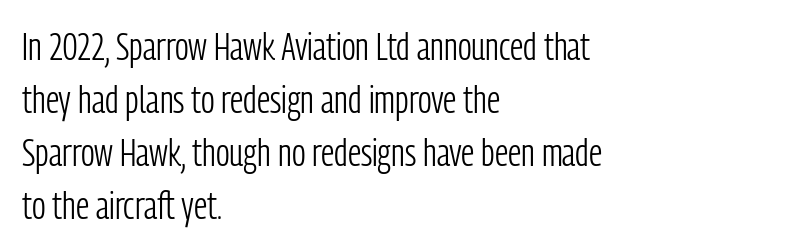
A student would call this left alignment; a typographer would say flush left, rag right. This sample has the flowing, uneven cadence of proportional lettering. A bare baseline throughout the passage. Italic: no, the glyphs are upright roman. Spacing between characters is what you'd get straight out of the box. A typesetter would call this leading conventional body-copy spacing.
